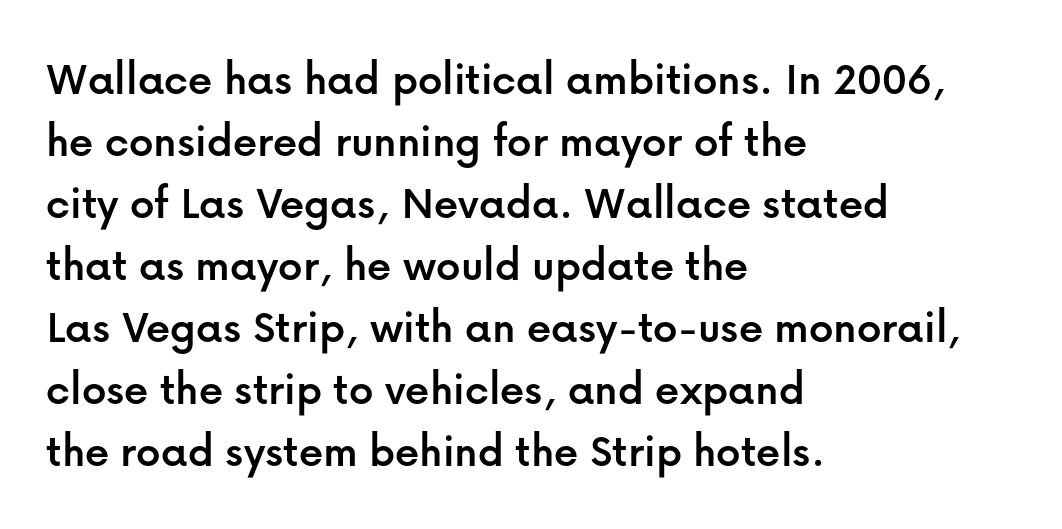
Q: Is the text italic (slanted)? A: No, it is upright.
Q: Is the typeface a serif or a sans-serif typeface? A: Sans-serif.
Q: Is the text underlined? A: No.
Q: How is the paragraph aligned? A: Left-aligned.
Q: Is the spacing between letters normal or unusually wide? A: Normal.
Q: Is the spacing between lines tight, normal or loose? A: Normal.
Q: Width (condensed, normal, or wide)? A: Normal.
Q: Stroke contrast? A: Low.
Q: x-height? A: Medium.
Q: Monospaced? A: No.
